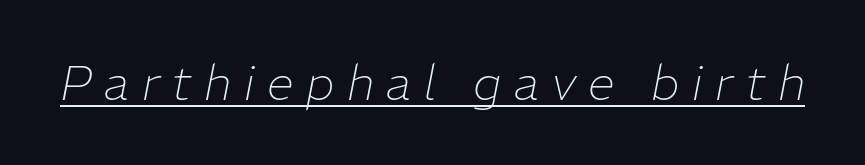
{"italic": "yes", "lean": "right", "slant_degrees": 11, "bold": "no", "weight": "thin", "width": "normal", "stroke_contrast": "low", "x_height": "medium", "monospaced": "no", "underline": "yes", "letter_spacing": "wide", "letter_spacing_em": 0.26, "glyph_px": 48}
